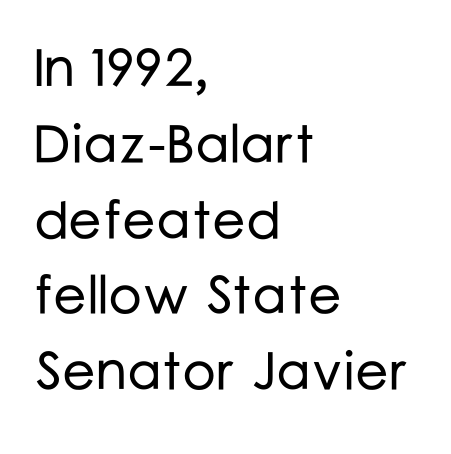
The image shows 53 px sans-serif type, upright; set left-aligned, normal line spacing (1.43x), normal letter spacing, not underlined; low stroke contrast and a medium x-height.
